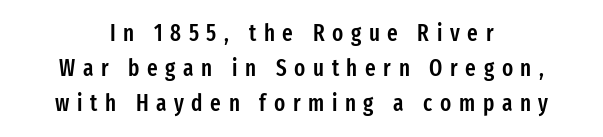
{"italic": "no", "bold": "semi", "underline": "no", "align": "center", "line_spacing": "normal", "line_spacing_ratio": 1.52, "letter_spacing": "wide", "letter_spacing_em": 0.33, "glyph_px": 23}
